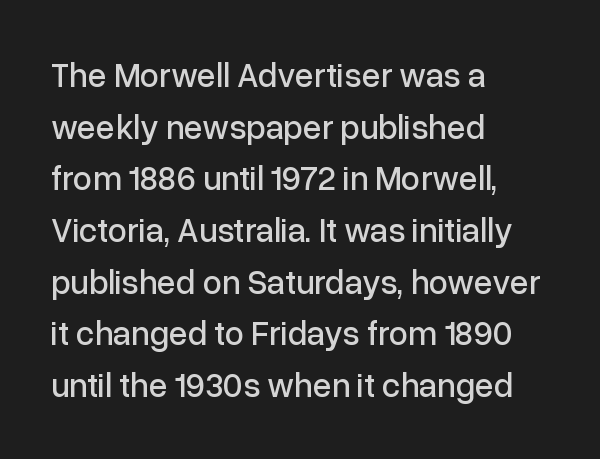
Note the varied advance widths — an 'i' is clearly narrower than an 'm'. The words here are not underlined. Students, note that the glyphs here touch the page at normal intervals. Classification — sans serif. The ragged edge is on the right, which tells us the setting is flush left.
